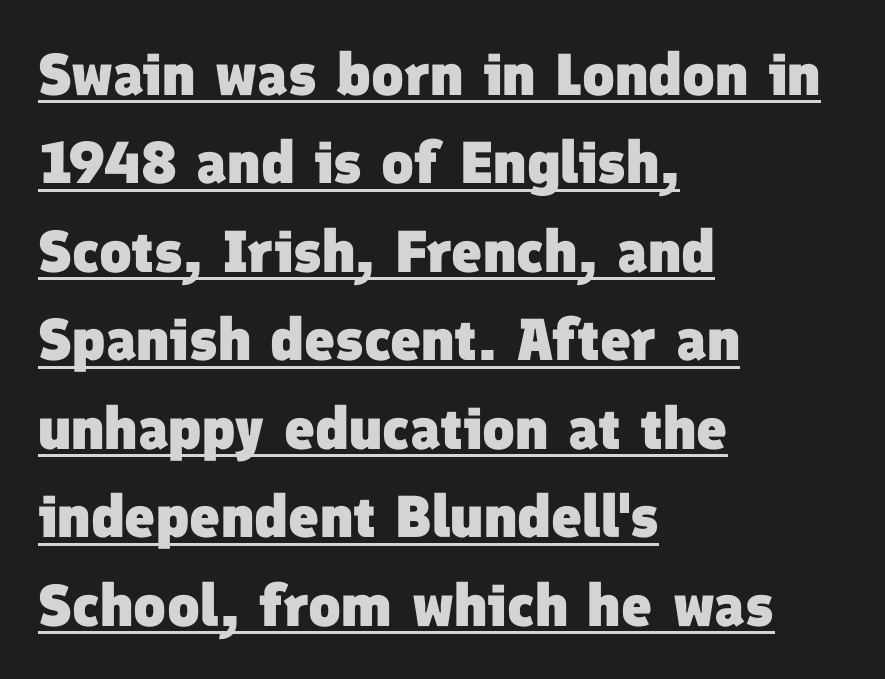
The image shows 59 px heavy sans-serif type; set left-aligned, normal line spacing (1.5x), normal letter spacing, underlined; low stroke contrast and a medium x-height.
